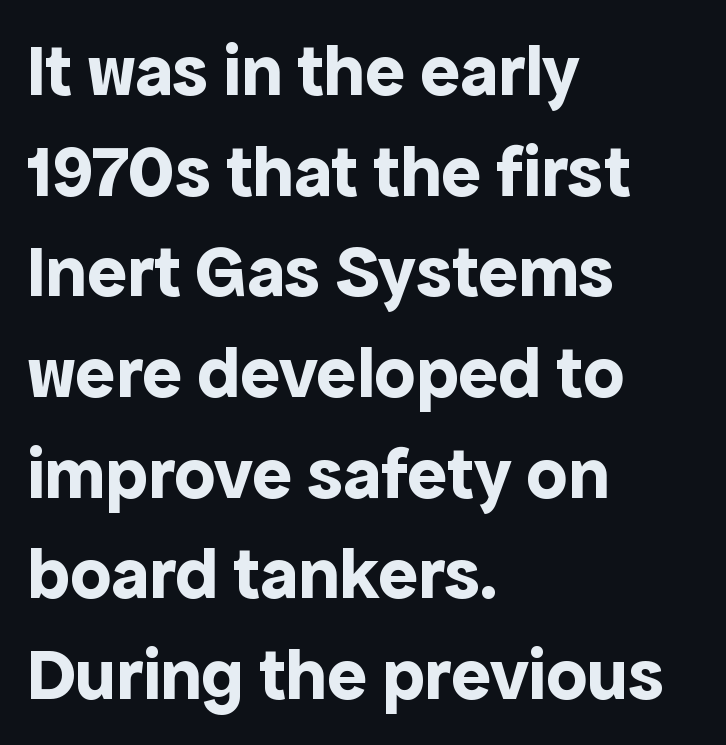
{"serif": "no", "italic": "no", "bold": "yes", "weight": "bold", "width": "normal", "x_height": "medium", "monospaced": "no", "underline": "no", "align": "left", "line_spacing": "normal", "line_spacing_ratio": 1.36, "letter_spacing": "normal", "letter_spacing_em": 0.0, "glyph_px": 74}
